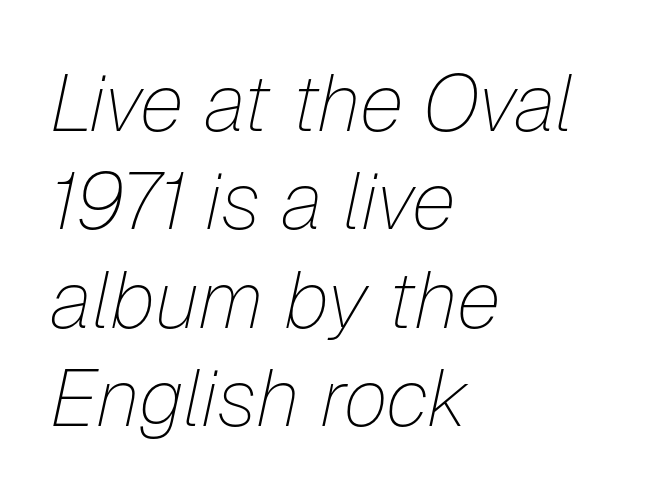
{"italic": "yes", "lean": "right", "slant_degrees": 12, "bold": "no", "weight": "thin", "width": "normal", "stroke_contrast": "low", "x_height": "medium", "monospaced": "no", "underline": "no", "align": "left", "line_spacing_ratio": 1.23, "letter_spacing": "normal", "letter_spacing_em": 0.0, "glyph_px": 80}
